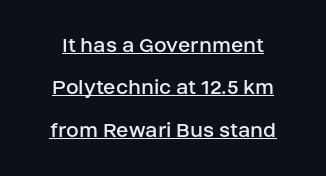
Q: Is the text bold? A: No.
Q: Is the text italic (slanted)? A: No, it is upright.
Q: Is the text underlined? A: Yes.
Q: How is the paragraph aligned? A: Centered.
Q: Is the spacing between letters normal or unusually wide? A: Normal.
